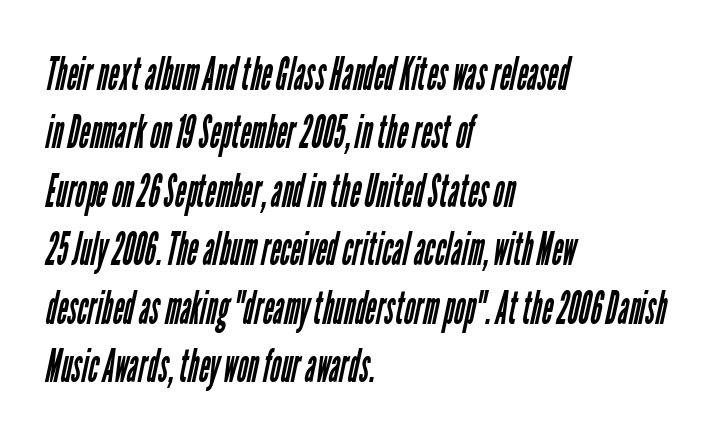
Q: Is the text bold? A: No.
Q: Is the typeface a serif or a sans-serif typeface? A: Sans-serif.
Q: Is the text underlined? A: No.
Q: How is the paragraph aligned? A: Left-aligned.
Q: Is the spacing between letters normal or unusually wide? A: Normal.
Q: Is the spacing between lines tight, normal or loose? A: Normal.
Q: Width (condensed, normal, or wide)? A: Condensed.
Q: Stroke contrast? A: Low.
Q: x-height? A: Medium.
Q: Monospaced? A: No.
